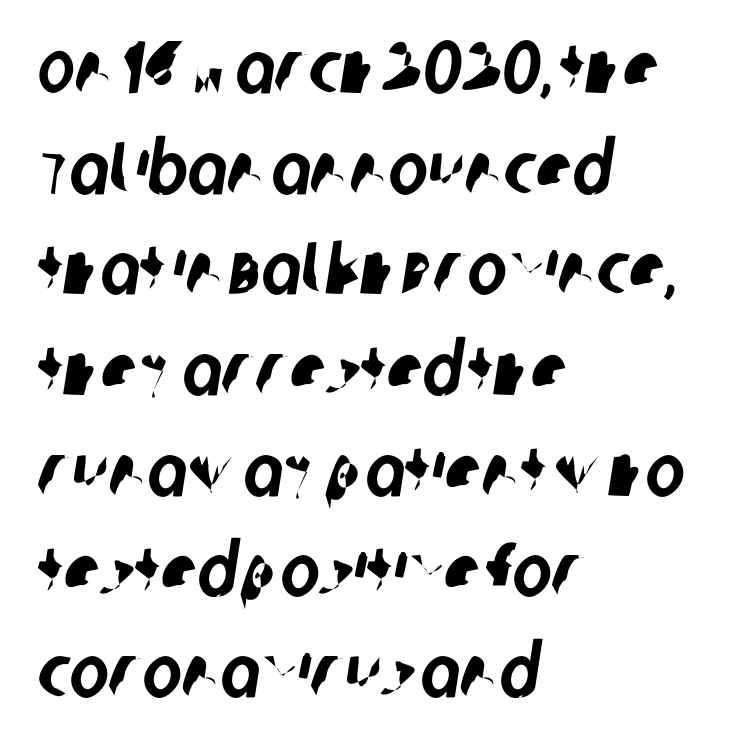
The horizontal fit of the characters is conventional and even. Anything drawn beneath the words? Only blank space. The rendering uses a moderate line-height, typical for paragraphs. Is this a sans? Yes — the strokes have no serifs. The setting favours the left margin, as ordinary paragraphs usually do. Varying glyph widths throughout — classic text-font behaviour.
